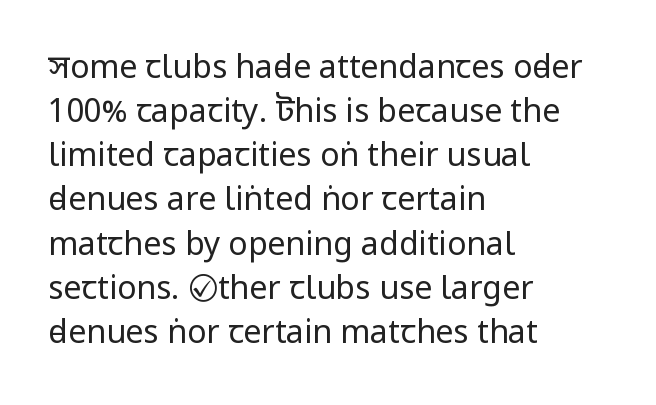
Q: Is the text bold? A: No.
Q: Is the text italic (slanted)? A: No, it is upright.
Q: Is the typeface a serif or a sans-serif typeface? A: Sans-serif.
Q: Is the text underlined? A: No.
Q: How is the paragraph aligned? A: Left-aligned.
Q: Is the spacing between letters normal or unusually wide? A: Normal.
Q: Is the spacing between lines tight, normal or loose? A: Normal.
Q: Width (condensed, normal, or wide)? A: Condensed.
Q: Stroke contrast? A: Low.
